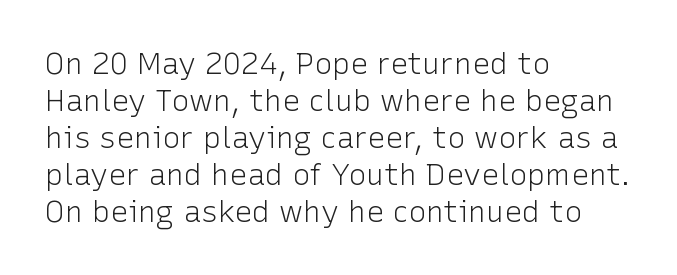
{"serif": "no", "italic": "no", "bold": "no", "weight": "light", "width": "normal", "stroke_contrast": "low", "x_height": "medium", "monospaced": "no", "underline": "no", "align": "left", "line_spacing_ratio": 1.23, "letter_spacing": "normal", "letter_spacing_em": 0.0, "glyph_px": 30}
